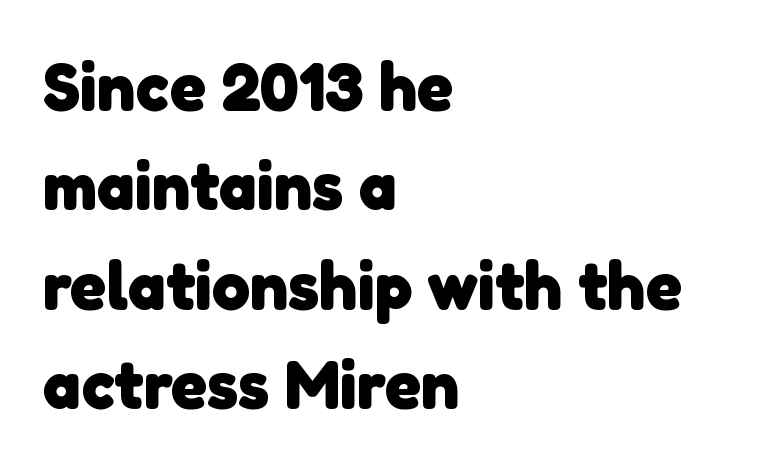
{"serif": "no", "bold": "yes", "weight": "heavy", "width": "normal", "stroke_contrast": "low", "x_height": "medium", "monospaced": "no", "underline": "no", "align": "left", "line_spacing": "normal", "line_spacing_ratio": 1.46, "letter_spacing": "normal", "letter_spacing_em": 0.0, "glyph_px": 68}
